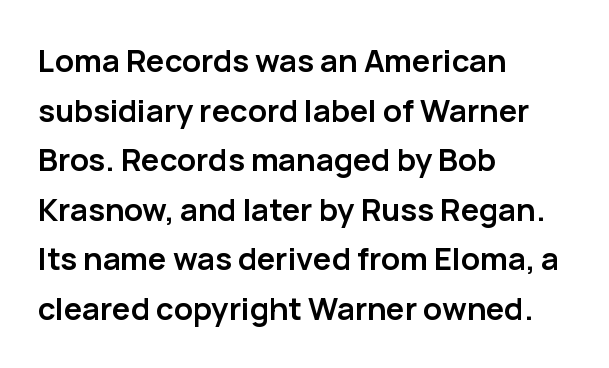
The image shows 31 px semibold sans-serif type, upright; set left-aligned, normal line spacing (1.6x), normal letter spacing, not underlined; low stroke contrast and a medium x-height.
